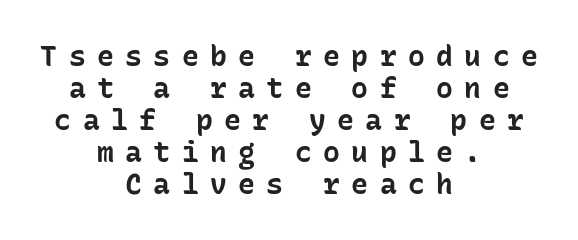
Q: Is the text bold? A: Yes.
Q: Is the text italic (slanted)? A: No, it is upright.
Q: Is the typeface a serif or a sans-serif typeface? A: Sans-serif.
Q: Is the text underlined? A: No.
Q: How is the paragraph aligned? A: Centered.
Q: Is the spacing between letters normal or unusually wide? A: Unusually wide.
Q: Is the spacing between lines tight, normal or loose? A: Tight.
Q: Width (condensed, normal, or wide)? A: Normal.
Q: Stroke contrast? A: Low.
Q: x-height? A: Medium.
Q: Monospaced? A: Yes.
